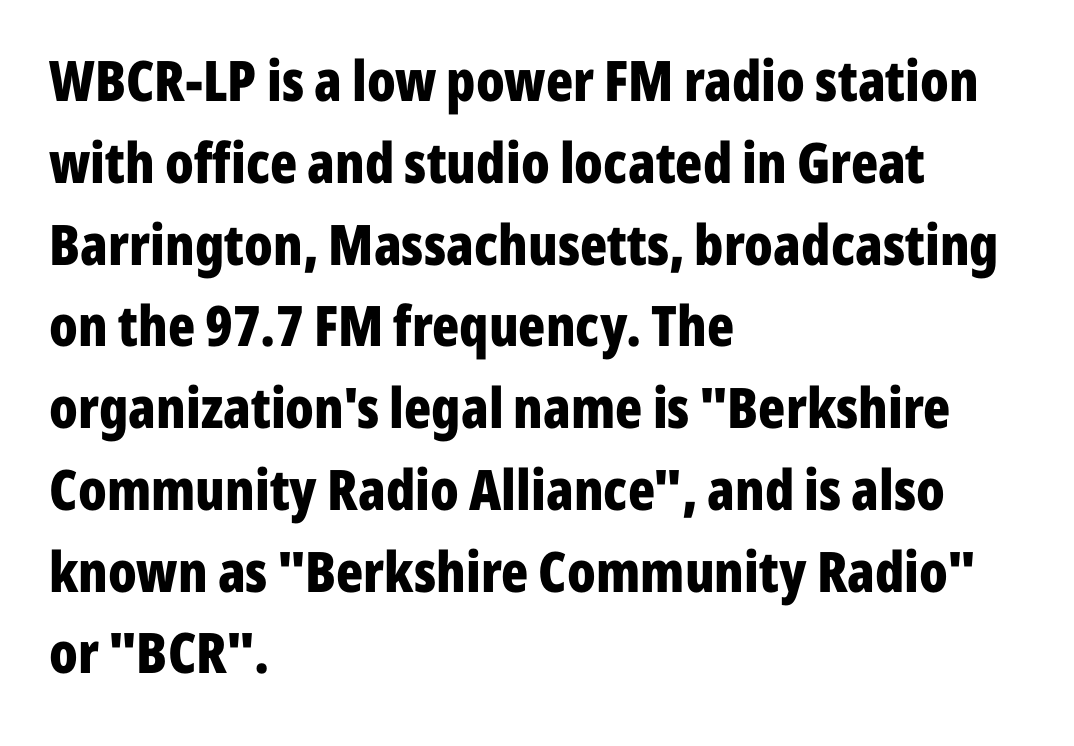
Q: Is the text bold? A: Yes.
Q: Is the text italic (slanted)? A: No, it is upright.
Q: Is the typeface a serif or a sans-serif typeface? A: Sans-serif.
Q: Is the text underlined? A: No.
Q: How is the paragraph aligned? A: Left-aligned.
Q: Is the spacing between letters normal or unusually wide? A: Normal.
Q: Is the spacing between lines tight, normal or loose? A: Normal.
Q: Width (condensed, normal, or wide)? A: Condensed.
Q: Stroke contrast? A: Low.
Q: x-height? A: Medium.
Q: Monospaced? A: No.
